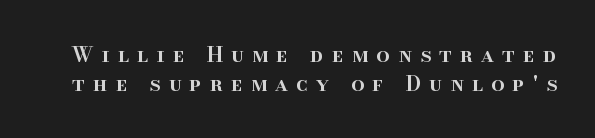
Inter-character spacing is expanded well beyond the font's built-in metrics. Caption: semibold face, moderately heavy strokes. Quick note: not italic, upright. These lines sit exactly where default settings would place them.
